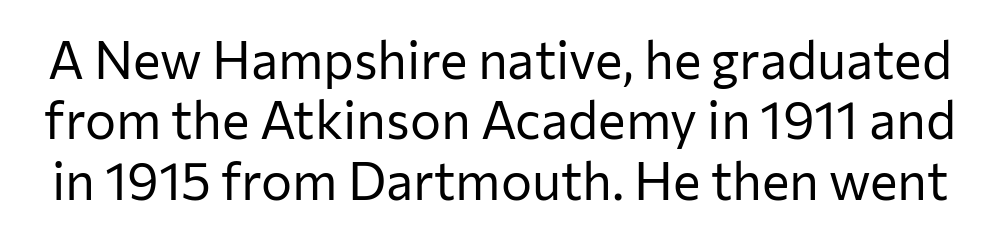
The image shows 52 px regular-weight sans-serif type, upright; set line spacing 1.16x, normal letter spacing, not underlined; low stroke contrast and a medium x-height.
